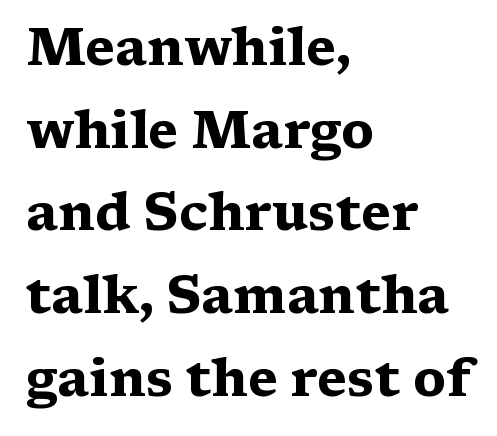
{"serif": "yes", "italic": "no", "bold": "yes", "weight": "heavy", "width": "wide", "stroke_contrast": "medium", "x_height": "medium", "monospaced": "no", "underline": "no", "align": "left", "line_spacing": "normal", "line_spacing_ratio": 1.59, "letter_spacing": "normal", "letter_spacing_em": 0.0, "glyph_px": 52}
